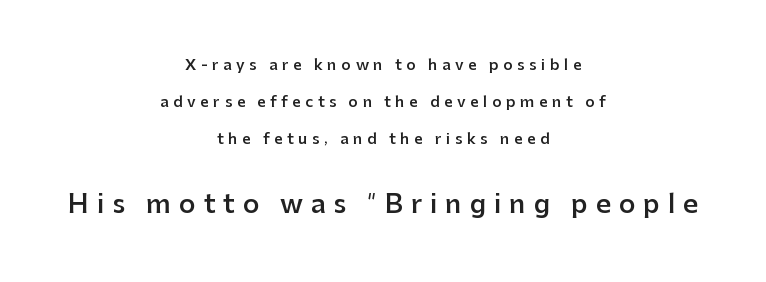
The image shows 26 px text type, upright; set centered, loose line spacing (2.46x), unusually wide letter spacing (+0.3 em), not underlined; the second (bottom) block is 1.73x larger.
